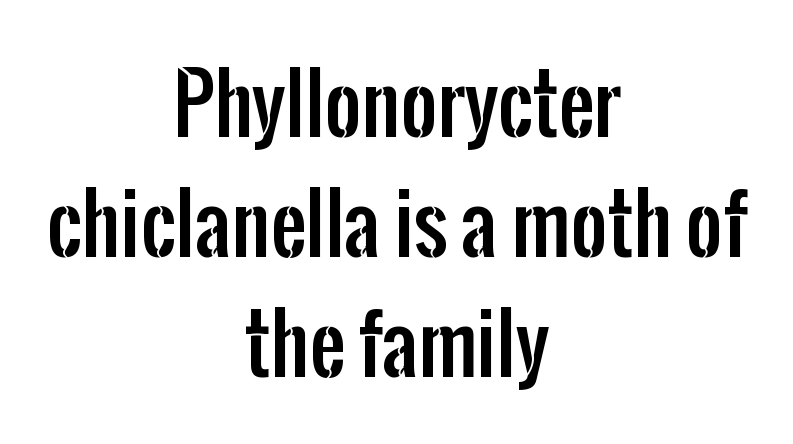
{"serif": "no", "italic": "no", "width": "condensed", "stroke_contrast": "low", "x_height": "medium", "monospaced": "no", "underline": "no", "align": "center", "line_spacing": "normal", "line_spacing_ratio": 1.5, "letter_spacing": "normal", "letter_spacing_em": 0.0, "glyph_px": 80}
